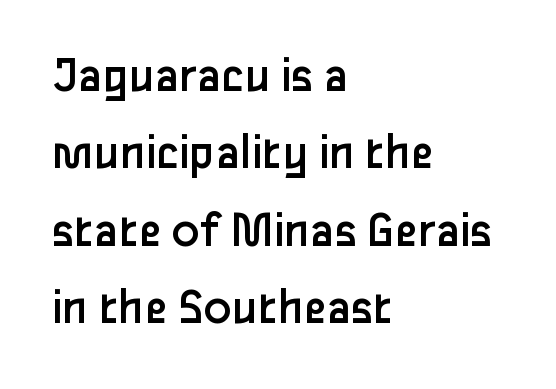
The image shows 52 px regular-weight sans-serif type, upright; set left-aligned, normal line spacing (1.49x), normal letter spacing, not underlined; low stroke contrast and a medium x-height.
